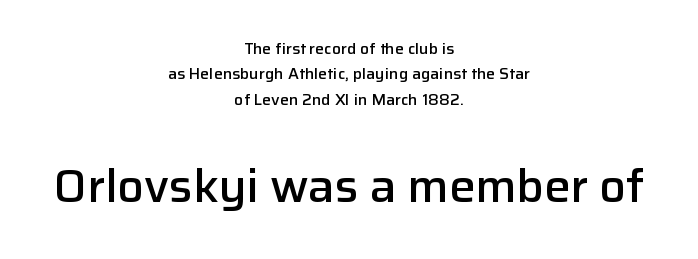
The image shows 47 px semibold sans-serif type, upright; set centered, normal line spacing (1.58x), normal letter spacing, not underlined; the second (bottom) block is 2.94x larger; low stroke contrast and a medium x-height.
